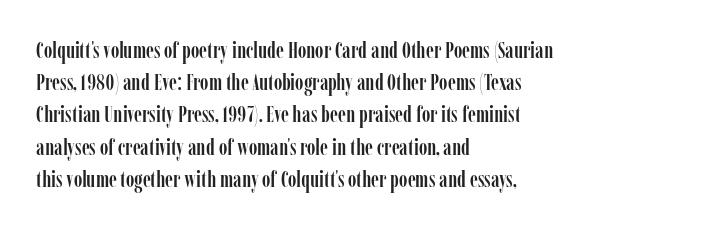
Q: Is the text italic (slanted)? A: No, it is upright.
Q: Is the text underlined? A: No.
Q: How is the paragraph aligned? A: Left-aligned.
Q: Is the spacing between letters normal or unusually wide? A: Normal.
Q: Is the spacing between lines tight, normal or loose? A: Normal.
